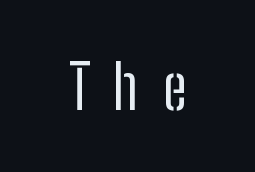
Q: Is the text bold? A: No.
Q: Is the text italic (slanted)? A: No, it is upright.
Q: Is the typeface a serif or a sans-serif typeface? A: Sans-serif.
Q: Is the text underlined? A: No.
Q: How is the paragraph aligned? A: Centered.
Q: Is the spacing between letters normal or unusually wide? A: Unusually wide.
Q: Width (condensed, normal, or wide)? A: Condensed.
Q: Stroke contrast? A: Low.
Q: x-height? A: Medium.
Q: Monospaced? A: No.
